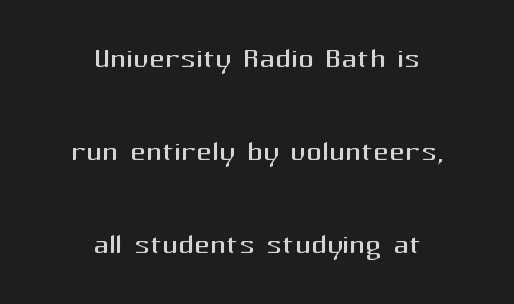
Is the letter spacing exaggerated? No — it looks like the ordinary default. These lines stack symmetrically, like a column narrowing and widening about its center. Descender tails drop into unmarked territory. Do the letters lean? They stand straight. Compared with typical paragraphs, the rows here are farther apart. These glyphs show unthickened strokes, regular width or finer.
